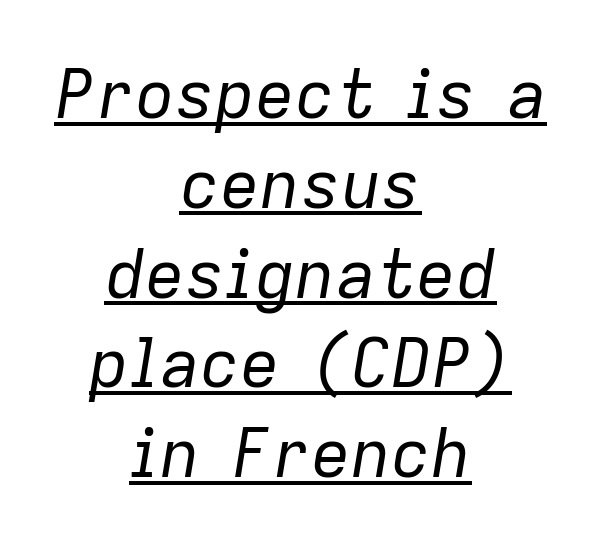
Character widths vary here, with narrow letters taking less room than wide ones. The passage is arranged like a title page — every line centered. The typeface has the unassuming heft of standard copy or less. The face used here is rendered with its standard letterfit.
